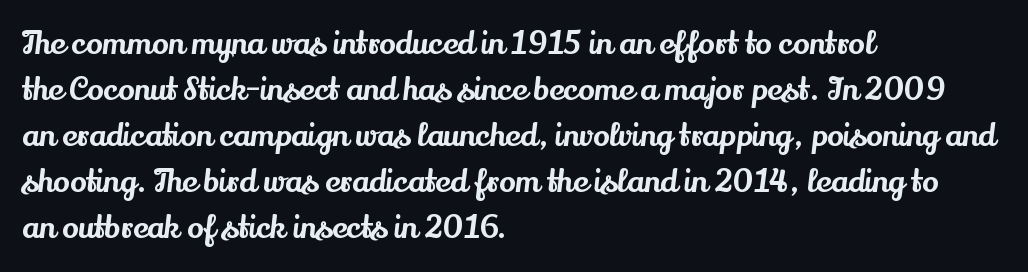
Reading down the column, the eye jumps a familiar distance to each next line. Classification — serif. The lines are quadded left. Short note: letters normally spaced. Looks like regular typesetting: each glyph gets only the width it needs.
